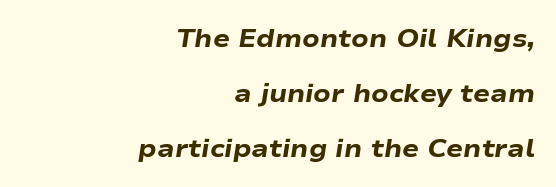
The image shows 25 px bold type, italic (leaning right); set right-aligned, loose line spacing (2.2x), normal letter spacing, not underlined.
